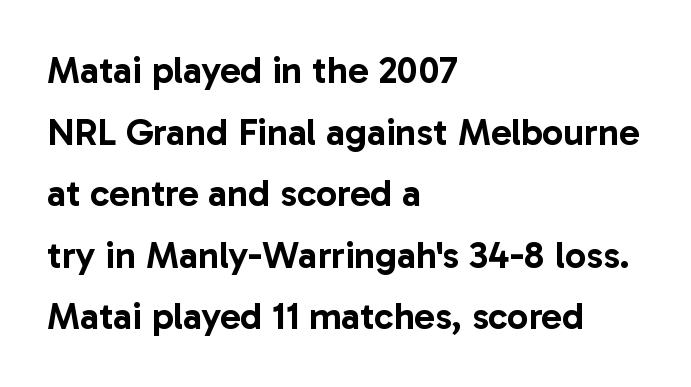
{"serif": "no", "italic": "no", "width": "normal", "stroke_contrast": "low", "x_height": "medium", "monospaced": "no", "underline": "no", "align": "left", "line_spacing": "normal", "line_spacing_ratio": 1.62, "letter_spacing": "normal", "letter_spacing_em": 0.0, "glyph_px": 38}
